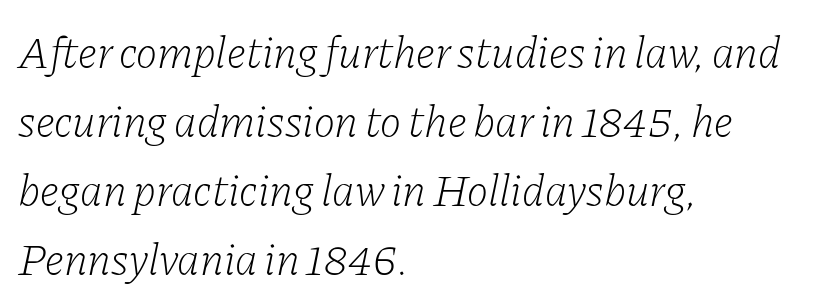
Q: Is the text bold? A: No.
Q: Is the text italic (slanted)? A: Yes, it leans right by about 11 degrees.
Q: Is the typeface a serif or a sans-serif typeface? A: Serif.
Q: Is the text underlined? A: No.
Q: How is the paragraph aligned? A: Left-aligned.
Q: Is the spacing between letters normal or unusually wide? A: Normal.
Q: Is the spacing between lines tight, normal or loose? A: Normal.
Q: Width (condensed, normal, or wide)? A: Normal.
Q: Stroke contrast? A: Low.
Q: x-height? A: Medium.
Q: Monospaced? A: No.
